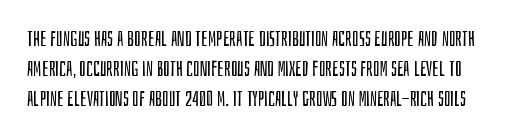
{"italic": "no", "bold": "no", "underline": "no", "line_spacing": "normal", "line_spacing_ratio": 1.44, "letter_spacing": "normal", "letter_spacing_em": 0.0, "glyph_px": 21}
